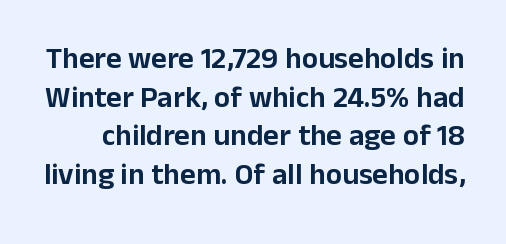
The image shows 30 px sans-serif type, upright; set normal line spacing (1.29x), normal letter spacing, not underlined; low stroke contrast and a medium x-height.
